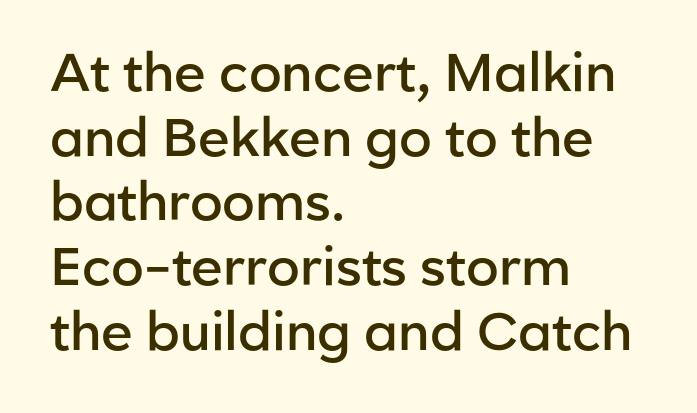
The image shows 53 px semibold sans-serif type, upright; set left-aligned, line spacing 1.22x, normal letter spacing, not underlined; low stroke contrast and a medium x-height.
